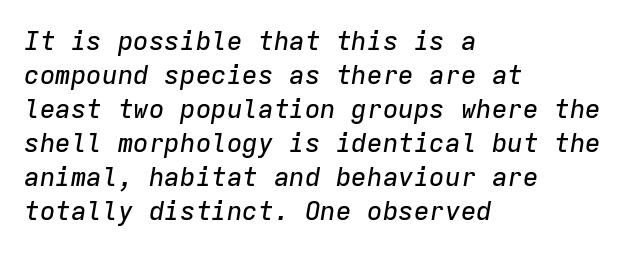
The image shows 26 px text type, italic (leaning right); set left-aligned, normal line spacing (1.31x), normal letter spacing, not underlined.
